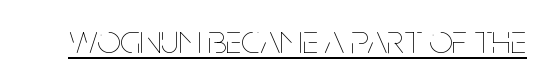
Ascenders rise straight up at ninety degrees. Tracking here is standard; glyphs follow each other at the usual distance. The weight would be labelled regular, book, light, or lighter still. Varying glyph widths throughout — classic text-font behaviour. Every word sits above its own underline.
